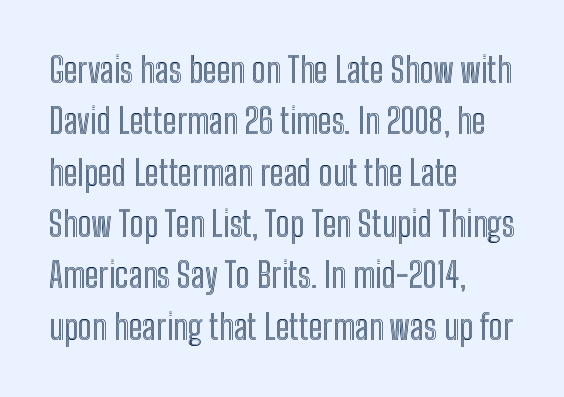
Is there any slant? The stems are plumb. Which margin do the lines hug? The left one — the right edge is uneven. Leading: standard. Each word holds together tightly as a unit, with standard inter-letter gaps.
